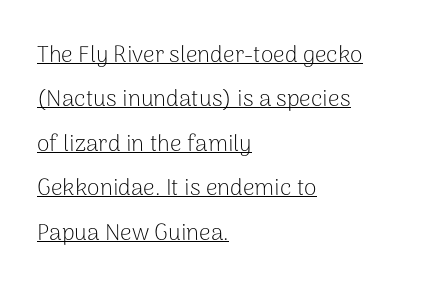
The typography opts for an upright posture over an oblique one. The tracking reads as untouched default to a designer's eye. Students, observe the line beneath the letters — that is underlining. Airy leading. The strokes are not fattened; the text isn't bold.
